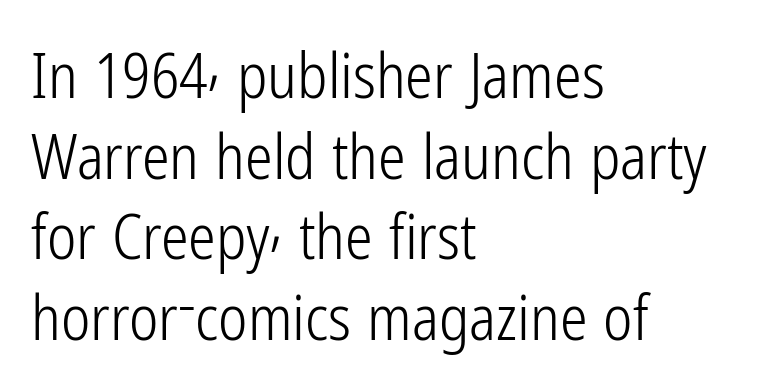
You could not count columns in this text — the font is proportionally spaced. No heavy texture on the line: the type isn't bold. Typographically, this falls in the sans-serif category. These lines keep a tight, regular rhythm from letter to letter. Check the space under the baseline: it is left empty. A normal amount of white space separates one row of letters from the next.
